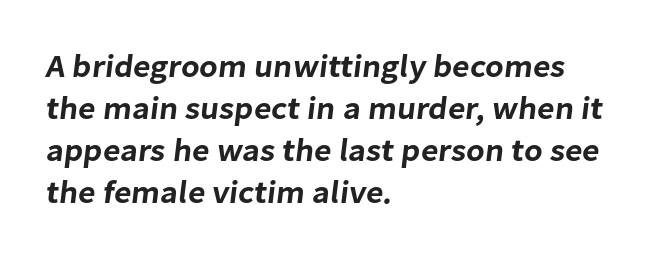
Q: Is the typeface a serif or a sans-serif typeface? A: Sans-serif.
Q: Is the text underlined? A: No.
Q: How is the paragraph aligned? A: Left-aligned.
Q: Is the spacing between letters normal or unusually wide? A: Normal.
Q: Is the spacing between lines tight, normal or loose? A: Normal.
Q: Width (condensed, normal, or wide)? A: Normal.
Q: Stroke contrast? A: Low.
Q: x-height? A: Medium.
Q: Monospaced? A: No.
